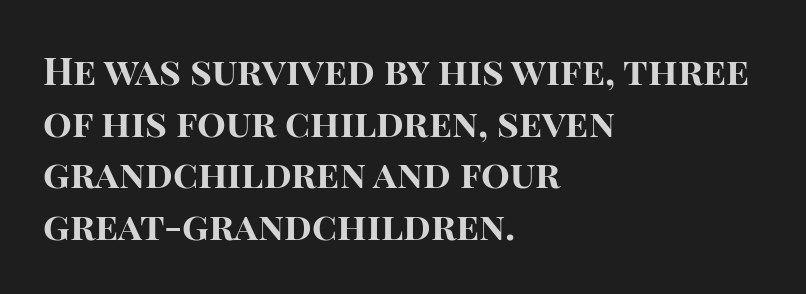
{"serif": "no", "italic": "no", "bold": "yes", "weight": "bold", "width": "normal", "stroke_contrast": "high", "x_height": "large", "monospaced": "no", "underline": "no", "align": "left", "line_spacing": "normal", "line_spacing_ratio": 1.36, "letter_spacing": "normal", "letter_spacing_em": 0.0, "glyph_px": 38}
